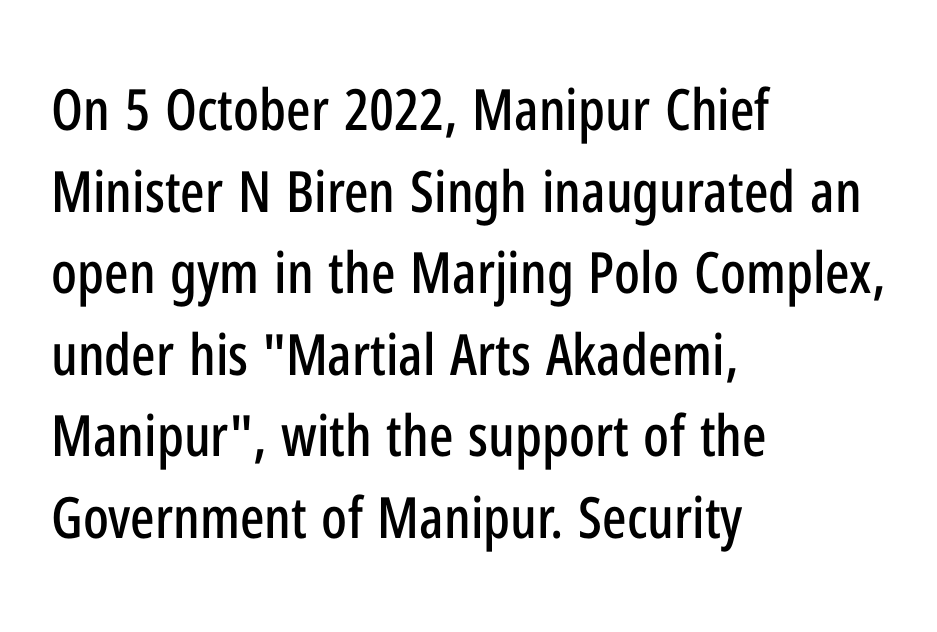
Q: Is the text italic (slanted)? A: No, it is upright.
Q: Is the typeface a serif or a sans-serif typeface? A: Sans-serif.
Q: Is the text underlined? A: No.
Q: How is the paragraph aligned? A: Left-aligned.
Q: Is the spacing between letters normal or unusually wide? A: Normal.
Q: Is the spacing between lines tight, normal or loose? A: Normal.
Q: Width (condensed, normal, or wide)? A: Condensed.
Q: Stroke contrast? A: Low.
Q: x-height? A: Medium.
Q: Monospaced? A: No.
